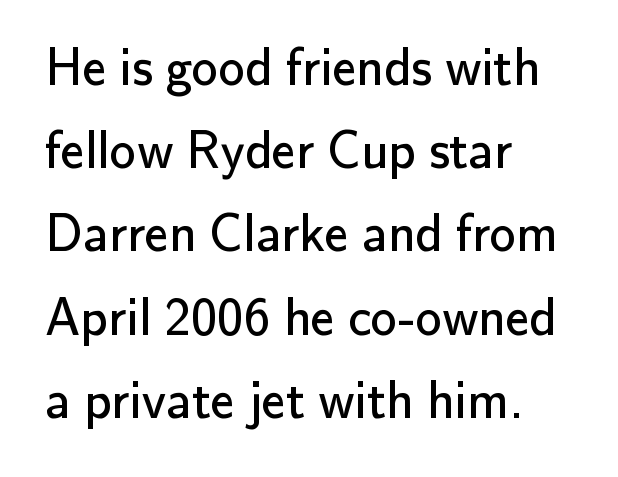
The image shows 53 px regular-weight sans-serif type, upright; set left-aligned, normal line spacing (1.57x), normal letter spacing, not underlined; low stroke contrast and a small x-height.
